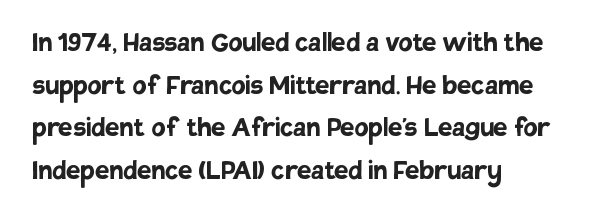
Q: Is the text bold? A: Yes.
Q: Is the text italic (slanted)? A: No, it is upright.
Q: Is the typeface a serif or a sans-serif typeface? A: Sans-serif.
Q: Is the text underlined? A: No.
Q: How is the paragraph aligned? A: Left-aligned.
Q: Is the spacing between letters normal or unusually wide? A: Normal.
Q: Is the spacing between lines tight, normal or loose? A: Normal.
Q: Width (condensed, normal, or wide)? A: Normal.
Q: Stroke contrast? A: Low.
Q: x-height? A: Large.
Q: Monospaced? A: No.
